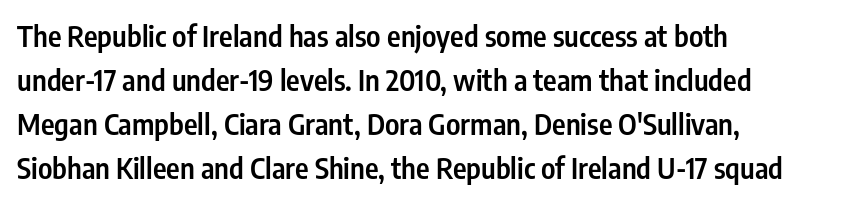
{"serif": "no", "italic": "no", "bold": "semi", "weight": "semibold", "width": "condensed", "stroke_contrast": "low", "x_height": "medium", "monospaced": "no", "underline": "no", "align": "left", "line_spacing": "normal", "line_spacing_ratio": 1.52, "letter_spacing": "normal", "letter_spacing_em": 0.0, "glyph_px": 29}
